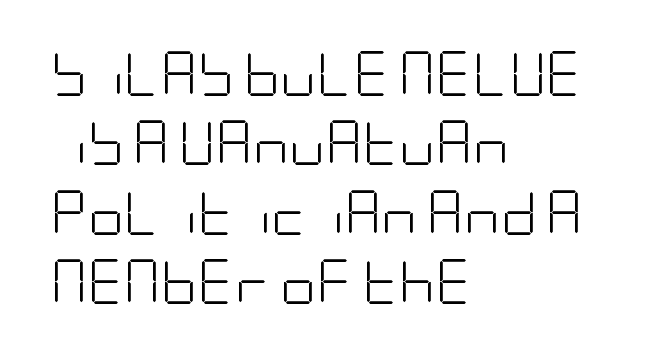
Q: Is the text bold? A: No.
Q: Is the text italic (slanted)? A: No, it is upright.
Q: Is the typeface a serif or a sans-serif typeface? A: Sans-serif.
Q: Is the text underlined? A: No.
Q: How is the paragraph aligned? A: Left-aligned.
Q: Is the spacing between letters normal or unusually wide? A: Normal.
Q: Is the spacing between lines tight, normal or loose? A: Normal.
Q: Width (condensed, normal, or wide)? A: Condensed.
Q: Stroke contrast? A: Low.
Q: x-height? A: Large.
